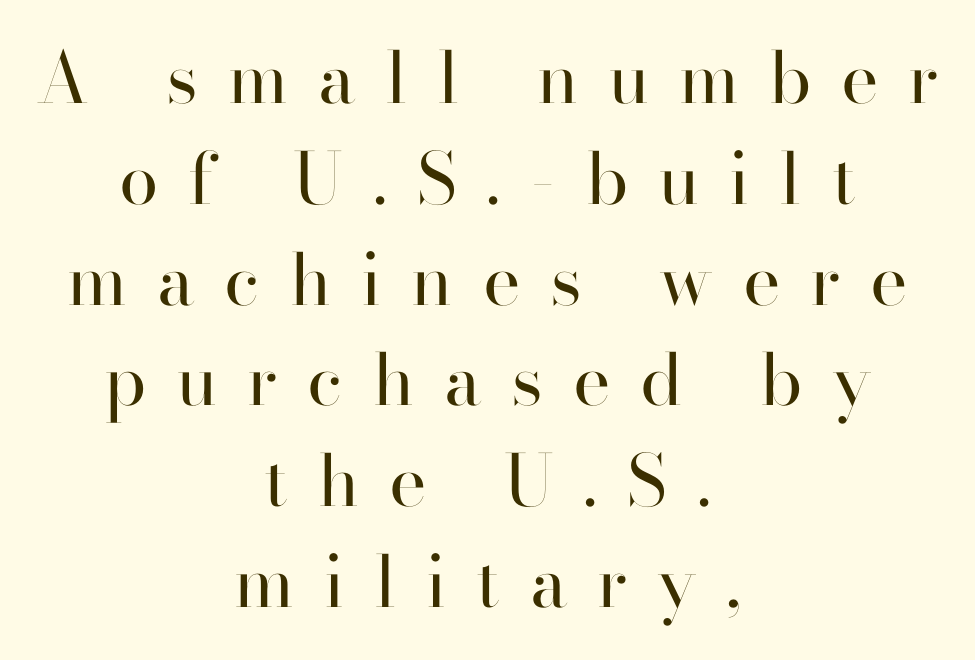
{"serif": "yes", "italic": "no", "bold": "no", "weight": "regular", "width": "normal", "stroke_contrast": "high", "x_height": "small", "monospaced": "no", "underline": "no", "align": "center", "line_spacing": "normal", "line_spacing_ratio": 1.42, "letter_spacing": "wide", "letter_spacing_em": 0.42, "glyph_px": 71}
